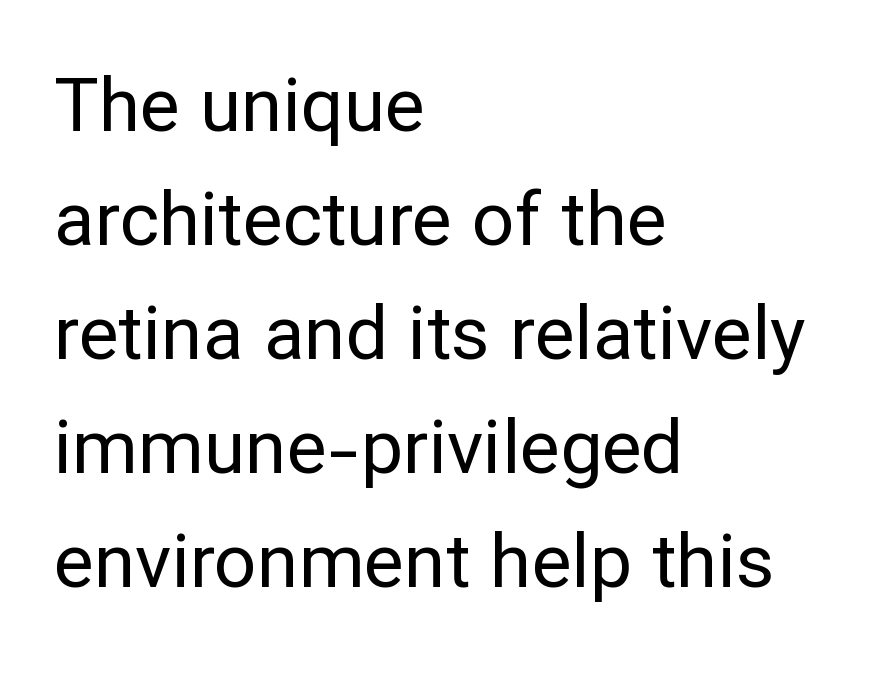
{"serif": "no", "italic": "no", "bold": "no", "weight": "regular", "width": "normal", "stroke_contrast": "low", "x_height": "medium", "monospaced": "no", "underline": "no", "align": "left", "line_spacing": "normal", "line_spacing_ratio": 1.52, "letter_spacing": "normal", "letter_spacing_em": 0.0, "glyph_px": 75}
